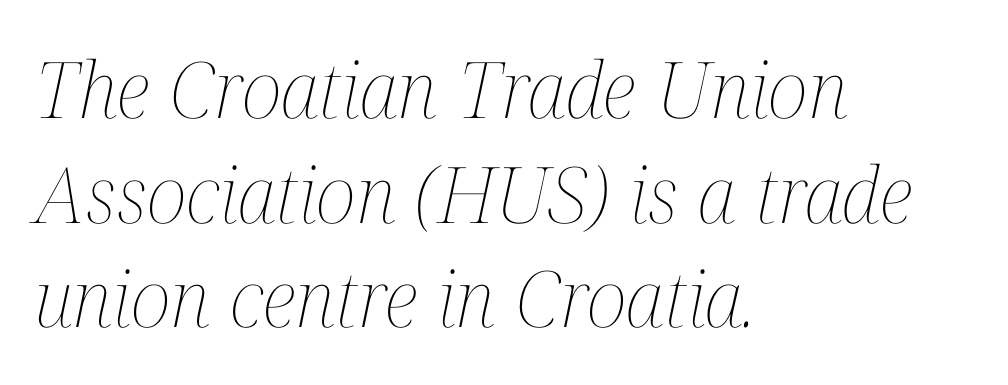
Q: Is the text bold? A: No.
Q: Is the text italic (slanted)? A: Yes, it leans right by about 12 degrees.
Q: Is the text underlined? A: No.
Q: How is the paragraph aligned? A: Left-aligned.
Q: Is the spacing between letters normal or unusually wide? A: Normal.
Q: Is the spacing between lines tight, normal or loose? A: Normal.
Q: Width (condensed, normal, or wide)? A: Condensed.
Q: Stroke contrast? A: Medium.
Q: x-height? A: Medium.
Q: Monospaced? A: No.
